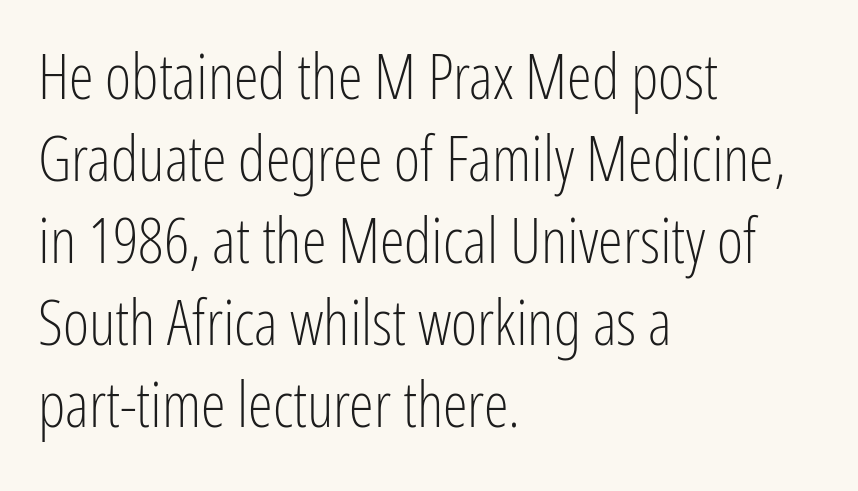
Nothing heavy about these letters — not bold at all. Leftover space on each line is placed entirely after the last word. Clear beneath every line of the passage. Every stem runs plumb, perpendicular to the baseline. Rows of type keep a routine distance in the vertical direction. Each word holds together tightly as a unit, with standard inter-letter gaps.
